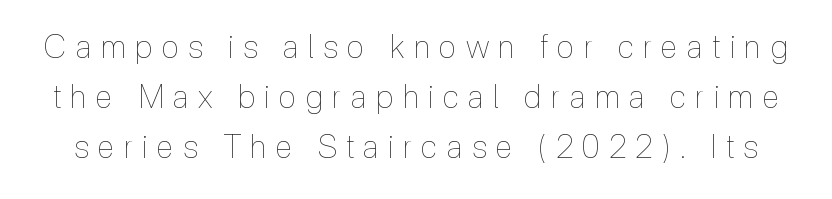
{"italic": "no", "bold": "no", "weight": "thin", "width": "condensed", "x_height": "medium", "monospaced": "no", "underline": "no", "line_spacing": "normal", "line_spacing_ratio": 1.56, "letter_spacing": "wide", "letter_spacing_em": 0.29, "glyph_px": 32}
